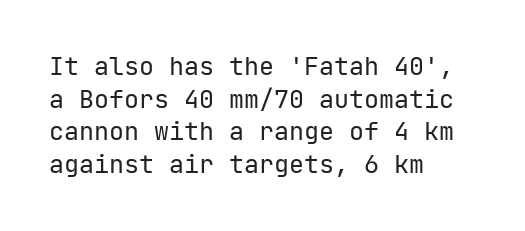
Q: Is the text bold? A: No.
Q: Is the text italic (slanted)? A: No, it is upright.
Q: Is the text underlined? A: No.
Q: How is the paragraph aligned? A: Left-aligned.
Q: Is the spacing between letters normal or unusually wide? A: Normal.
Q: Is the spacing between lines tight, normal or loose? A: Normal.
